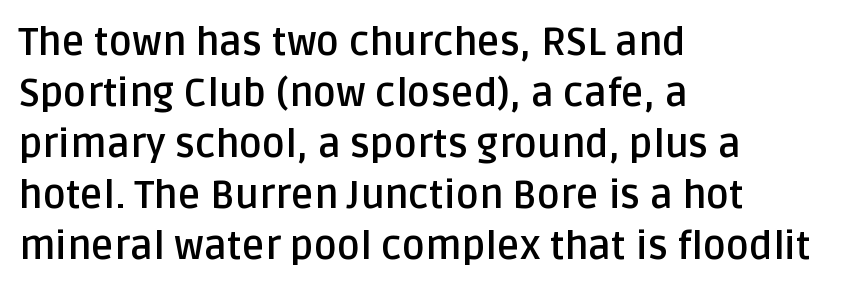
Look at the bottom of the vertical strokes: they stop flat, with no serifs. These lines were composed using upright roman letters. Here the glyphs are tracked normally, forming tight word shapes. Caption: multi-line text, flush left, ragged right.
